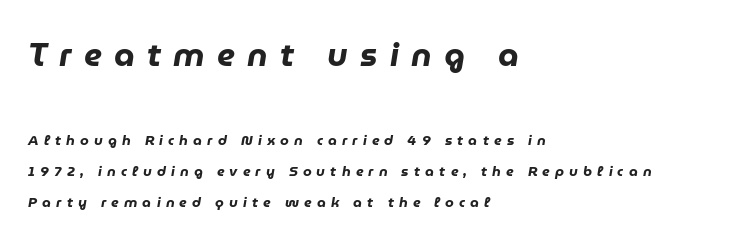
The image shows 33 px heavy type, italic (leaning right); set left-aligned, loose line spacing (2.23x), unusually wide letter spacing (+0.37 em), not underlined; the first (top) block is 2.36x larger; low stroke contrast and a medium x-height.
